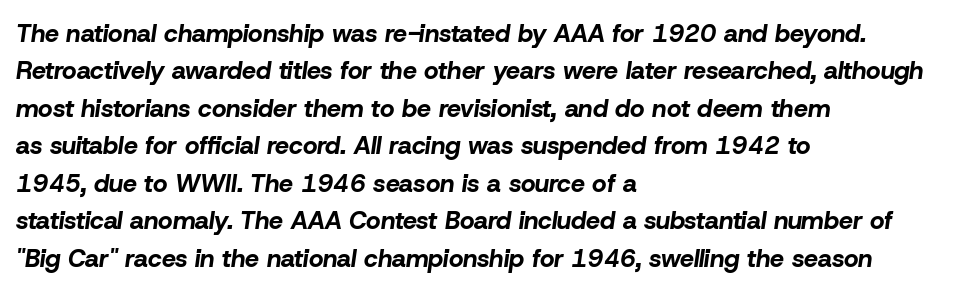
Q: Is the text bold? A: Yes.
Q: Is the text italic (slanted)? A: Yes, it leans right by about 8 degrees.
Q: Is the text underlined? A: No.
Q: How is the paragraph aligned? A: Left-aligned.
Q: Is the spacing between letters normal or unusually wide? A: Normal.
Q: Is the spacing between lines tight, normal or loose? A: Normal.
